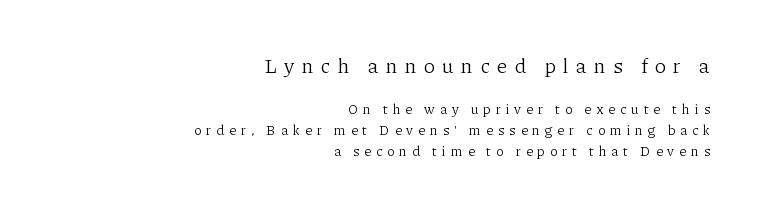
The image shows 21 px text type, upright; set right-aligned, normal line spacing (1.51x), unusually wide letter spacing (+0.35 em), not underlined; the first (top) block is 1.5x larger.
